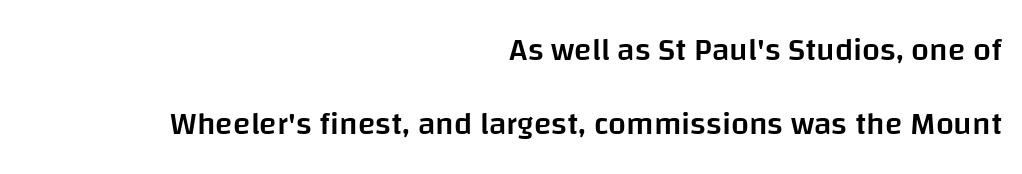
Q: Is the text bold? A: Semi-bold.
Q: Is the text italic (slanted)? A: No, it is upright.
Q: Is the typeface a serif or a sans-serif typeface? A: Sans-serif.
Q: Is the text underlined? A: No.
Q: How is the paragraph aligned? A: Right-aligned.
Q: Is the spacing between letters normal or unusually wide? A: Normal.
Q: Is the spacing between lines tight, normal or loose? A: Loose.
Q: Width (condensed, normal, or wide)? A: Normal.
Q: Stroke contrast? A: Low.
Q: x-height? A: Large.
Q: Monospaced? A: No.
